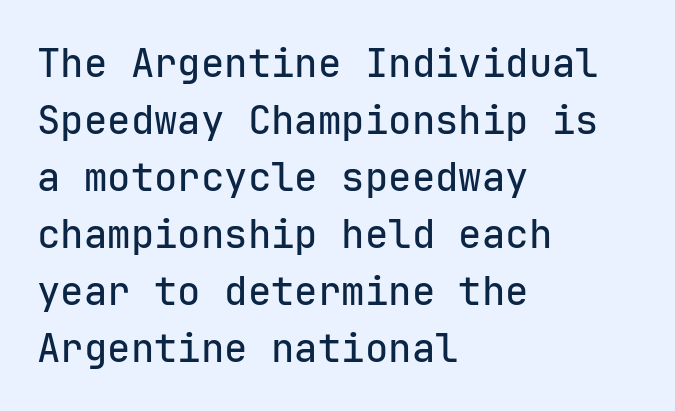
Q: Is the text italic (slanted)? A: No, it is upright.
Q: Is the typeface a serif or a sans-serif typeface? A: Sans-serif.
Q: Is the text underlined? A: No.
Q: How is the paragraph aligned? A: Left-aligned.
Q: Is the spacing between letters normal or unusually wide? A: Normal.
Q: Is the spacing between lines tight, normal or loose? A: Normal.
Q: Width (condensed, normal, or wide)? A: Normal.
Q: Stroke contrast? A: Low.
Q: x-height? A: Medium.
Q: Monospaced? A: Yes.
